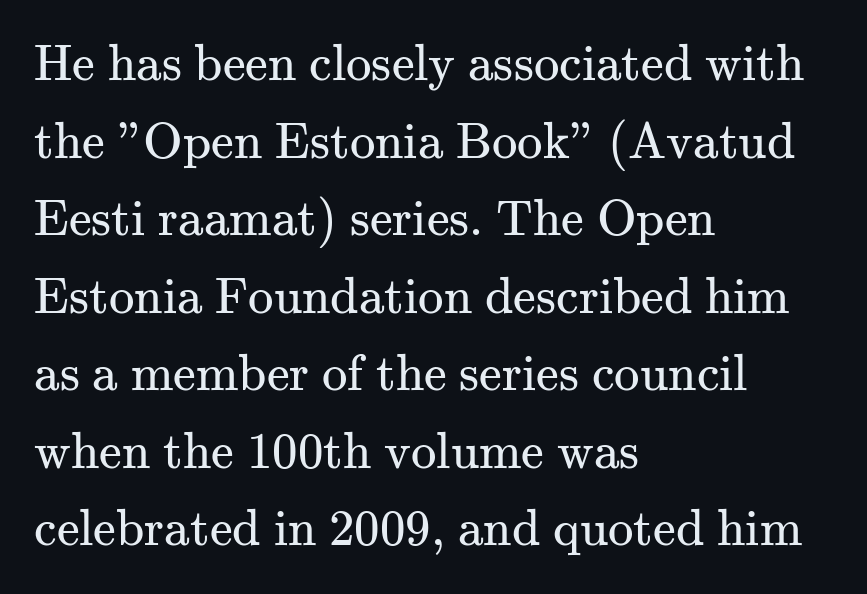
The image shows 51 px regular-weight serif type, upright; set left-aligned, normal line spacing (1.52x), normal letter spacing, not underlined; medium stroke contrast and a small x-height.
